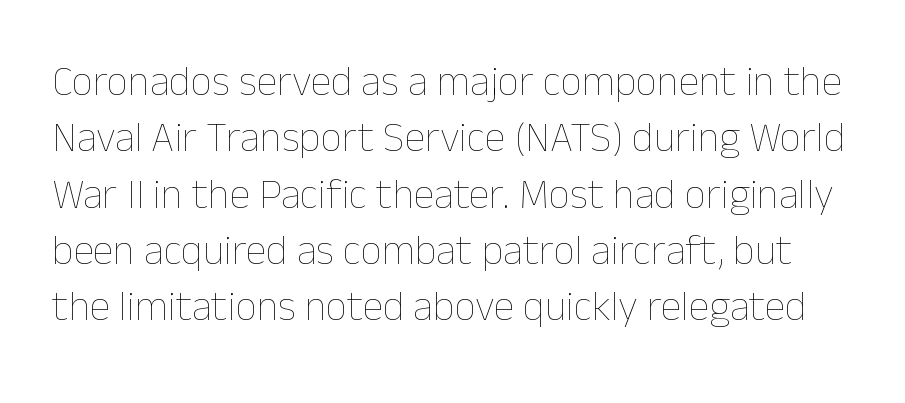
Q: Is the text bold? A: No.
Q: Is the text italic (slanted)? A: No, it is upright.
Q: Is the text underlined? A: No.
Q: Is the spacing between letters normal or unusually wide? A: Normal.
Q: Is the spacing between lines tight, normal or loose? A: Normal.
Q: Width (condensed, normal, or wide)? A: Normal.
Q: Stroke contrast? A: Low.
Q: x-height? A: Medium.
Q: Monospaced? A: No.
